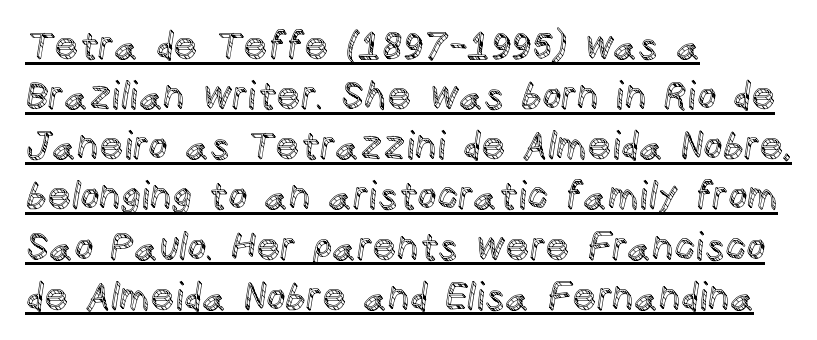
The image shows 38 px text type; set left-aligned, normal line spacing (1.32x), normal letter spacing, underlined; a large x-height.
